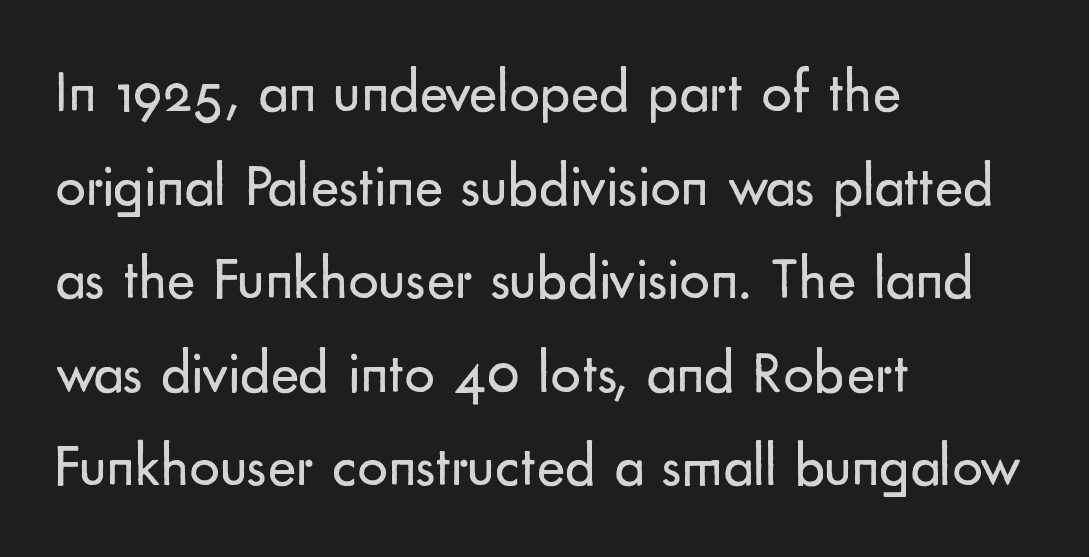
Q: Is the text bold? A: No.
Q: Is the text italic (slanted)? A: No, it is upright.
Q: Is the typeface a serif or a sans-serif typeface? A: Sans-serif.
Q: Is the text underlined? A: No.
Q: How is the paragraph aligned? A: Left-aligned.
Q: Is the spacing between letters normal or unusually wide? A: Normal.
Q: Is the spacing between lines tight, normal or loose? A: Normal.
Q: Width (condensed, normal, or wide)? A: Normal.
Q: Stroke contrast? A: Low.
Q: x-height? A: Small.
Q: Monospaced? A: No.
